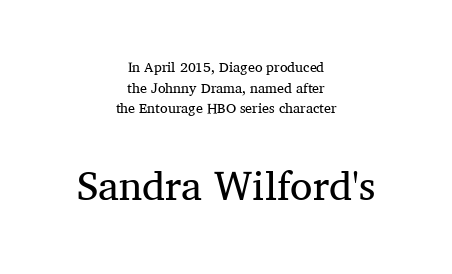
{"serif": "yes", "italic": "no", "bold": "no", "weight": "regular", "width": "normal", "stroke_contrast": "medium", "x_height": "medium", "monospaced": "no", "underline": "no", "align": "center", "line_spacing": "normal", "line_spacing_ratio": 1.48, "letter_spacing": "normal", "letter_spacing_em": 0.0, "larger_block": "second", "size_ratio": 2.93, "glyph_px": 41}
